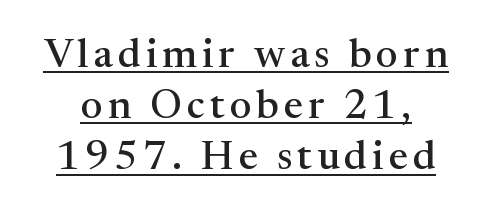
{"serif": "yes", "italic": "no", "width": "normal", "stroke_contrast": "medium", "x_height": "medium", "monospaced": "no", "underline": "yes", "line_spacing": "normal", "line_spacing_ratio": 1.25, "glyph_px": 41}
